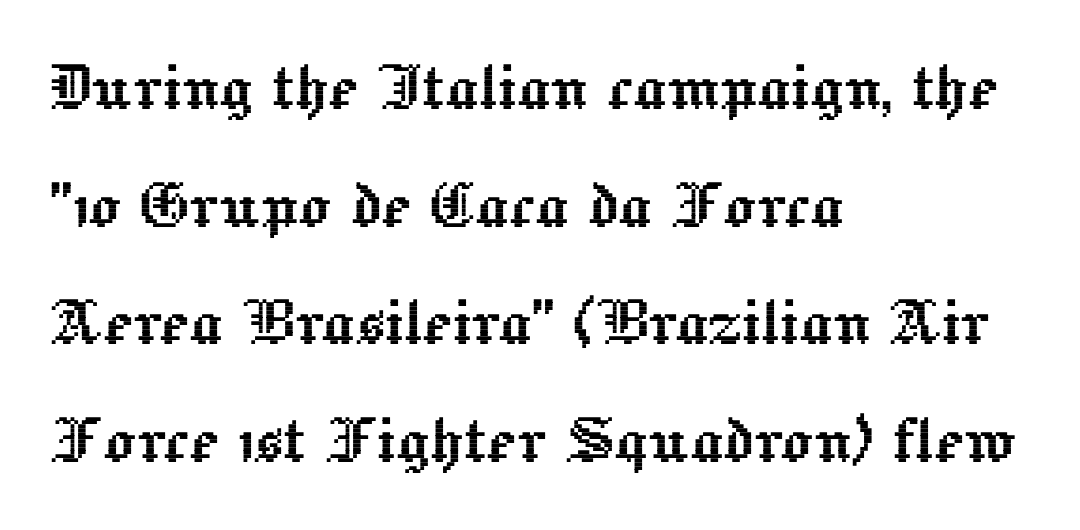
The image shows 79 px text type, upright; set left-aligned, normal line spacing (1.49x), normal letter spacing, not underlined; a medium x-height.
